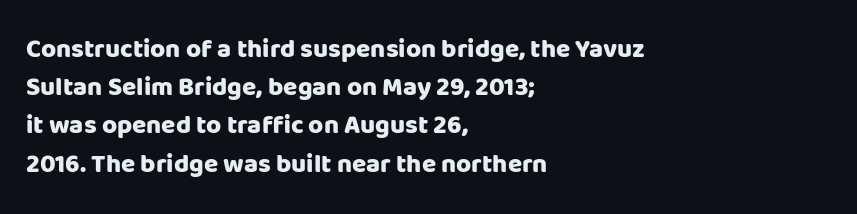
The image shows 26 px bold type, upright; set left-aligned, normal line spacing (1.47x), normal letter spacing, not underlined.
